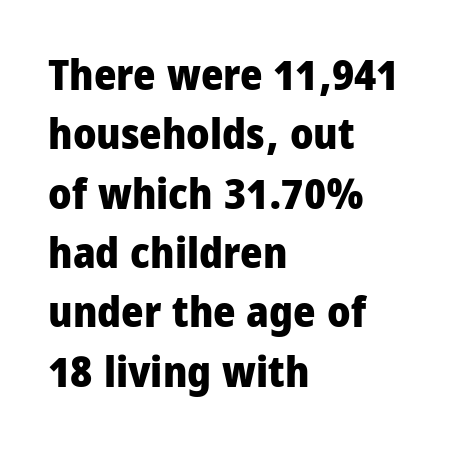
The image shows 43 px heavy, condensed sans-serif type, upright; set left-aligned, normal line spacing (1.38x), normal letter spacing, not underlined; low stroke contrast and a large x-height.
